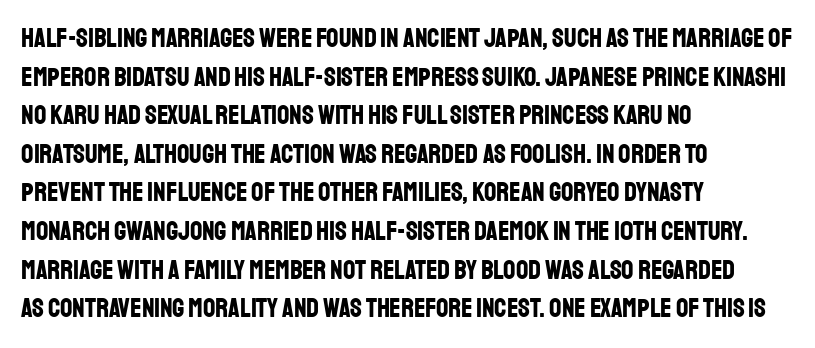
The image shows 27 px bold type, upright; set left-aligned, normal line spacing (1.43x), normal letter spacing, not underlined.
